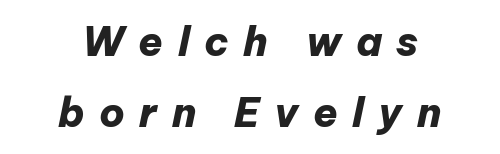
Display-style spreading of the glyphs; the letterfit is very open. Varying glyph widths throughout — classic text-font behaviour. Visually the block forms a symmetrical silhouette, jagged on both flanks. There's an unmistakable incline to the writing here.
